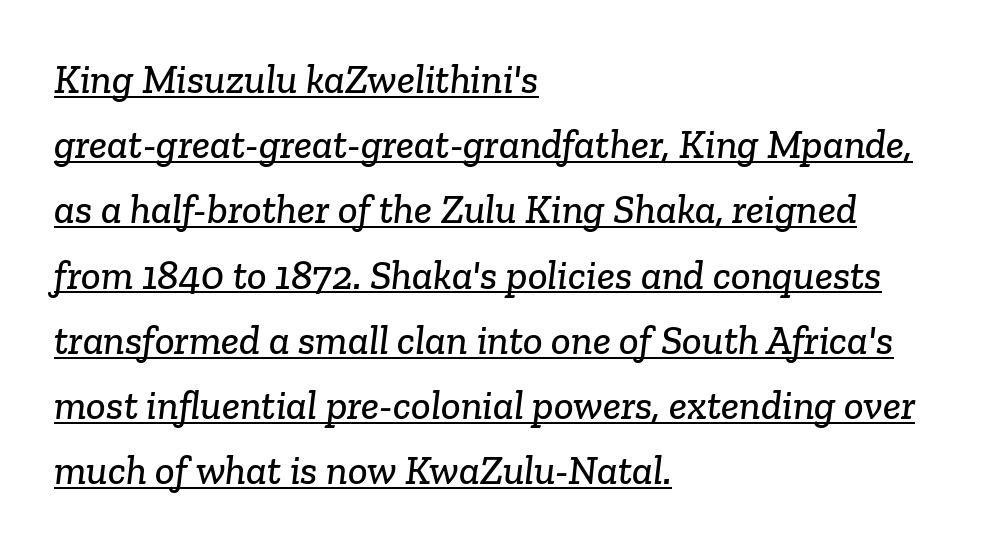
{"serif": "yes", "width": "normal", "stroke_contrast": "low", "x_height": "medium", "monospaced": "no", "underline": "yes", "align": "left", "line_spacing": "normal", "line_spacing_ratio": 1.59, "letter_spacing": "normal", "letter_spacing_em": 0.0, "glyph_px": 41}
